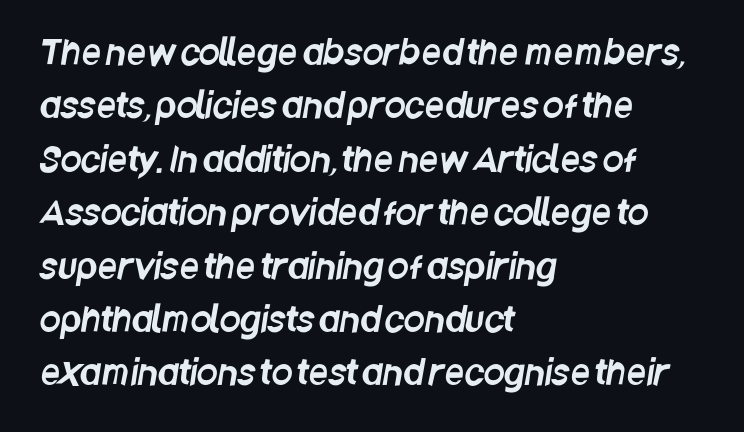
{"serif": "no", "width": "condensed", "stroke_contrast": "low", "x_height": "large", "monospaced": "no", "underline": "no", "align": "left", "line_spacing": "normal", "line_spacing_ratio": 1.57, "letter_spacing": "normal", "letter_spacing_em": 0.0, "glyph_px": 34}
